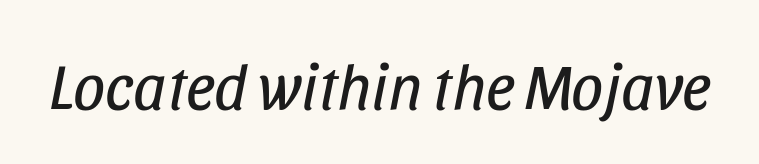
The image shows 64 px regular-weight, condensed type, italic (leaning right); set normal letter spacing, not underlined; low stroke contrast and a large x-height.
